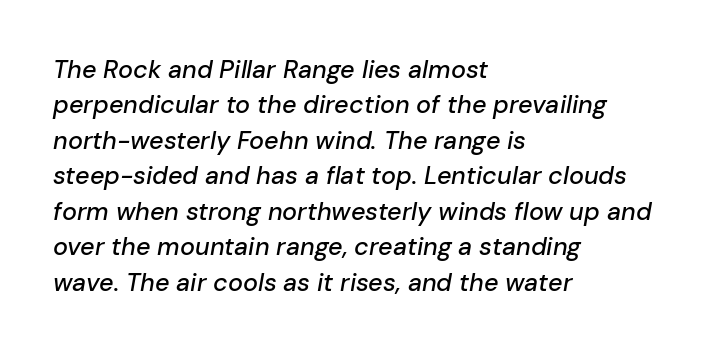
{"italic": "yes", "lean": "right", "slant_degrees": 10, "underline": "no", "align": "left", "line_spacing": "normal", "line_spacing_ratio": 1.42, "letter_spacing": "normal", "letter_spacing_em": 0.0, "glyph_px": 25}
